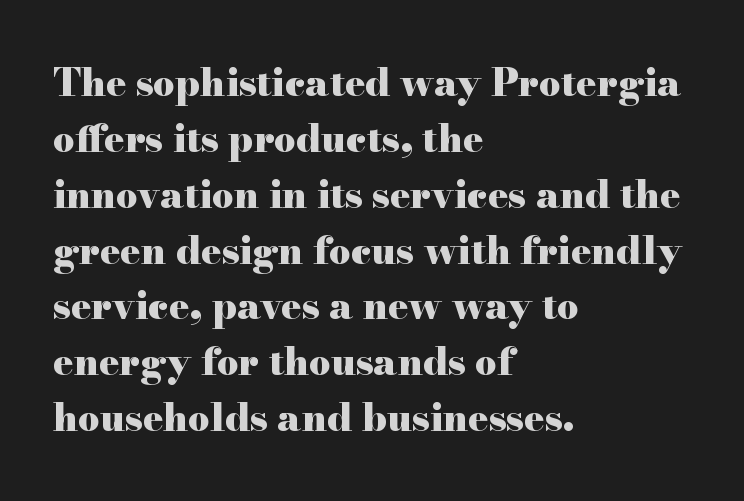
The image shows 38 px heavy, wide serif type, upright; set left-aligned, normal line spacing (1.47x), normal letter spacing, not underlined; high stroke contrast and a small x-height.
